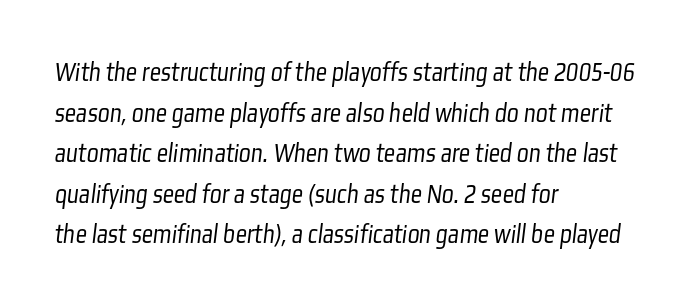
The image shows 28 px light, condensed sans-serif type; set left-aligned, normal line spacing (1.45x), normal letter spacing, not underlined; low stroke contrast and a medium x-height.
